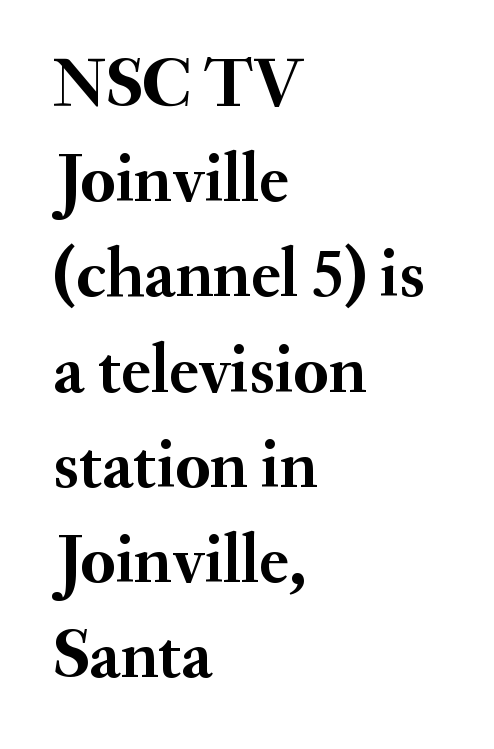
Is this a fixed-width face? No — the glyphs have proportional, varying widths. In terms of weight, the rendering is a true, heavy bold. Is the letter spacing exaggerated? No — it looks like the ordinary default. Note: serifs present on the glyphs. Compared with a centered layout, this one pins lines to the left instead. Does the leading feel generous? No, just average.
